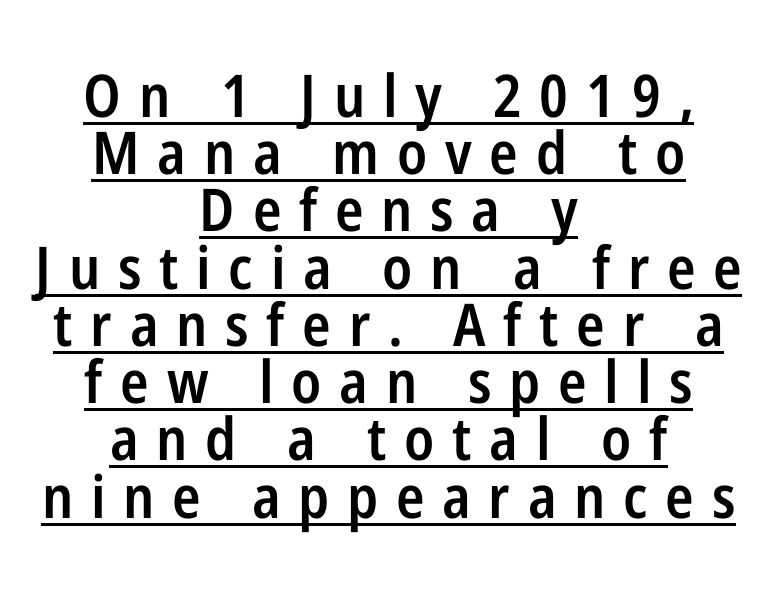
{"serif": "no", "italic": "no", "bold": "semi", "weight": "semibold", "width": "condensed", "stroke_contrast": "low", "x_height": "medium", "monospaced": "no", "underline": "yes", "align": "center", "line_spacing": "tight", "line_spacing_ratio": 0.97, "letter_spacing": "wide", "letter_spacing_em": 0.3, "glyph_px": 59}
